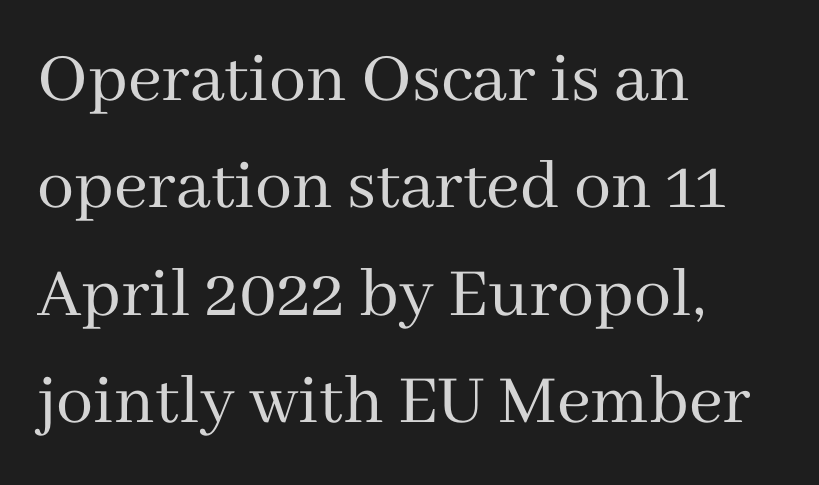
{"serif": "yes", "italic": "no", "bold": "no", "weight": "regular", "width": "normal", "stroke_contrast": "medium", "x_height": "medium", "monospaced": "no", "underline": "no", "align": "left", "line_spacing": "normal", "line_spacing_ratio": 1.45, "letter_spacing": "normal", "letter_spacing_em": 0.0, "glyph_px": 74}
